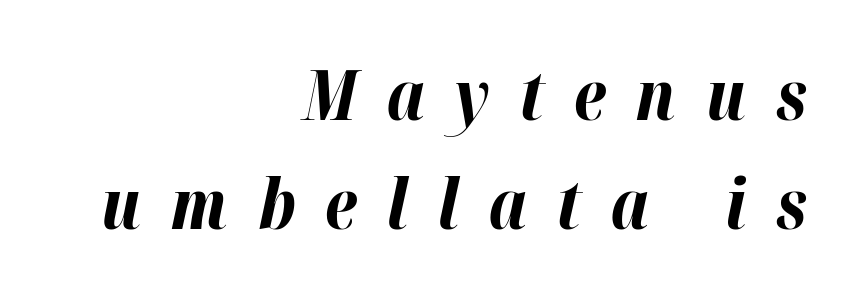
The image shows 69 px bold type, italic (leaning right); set right-aligned, normal line spacing (1.58x), unusually wide letter spacing (+0.43 em), not underlined; high stroke contrast and a medium x-height.
